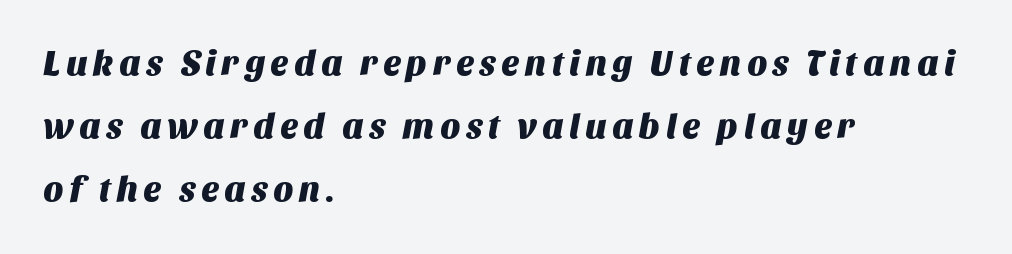
Q: Is the typeface a serif or a sans-serif typeface? A: Sans-serif.
Q: Is the text underlined? A: No.
Q: How is the paragraph aligned? A: Left-aligned.
Q: Width (condensed, normal, or wide)? A: Normal.
Q: Stroke contrast? A: Medium.
Q: x-height? A: Large.
Q: Monospaced? A: No.
